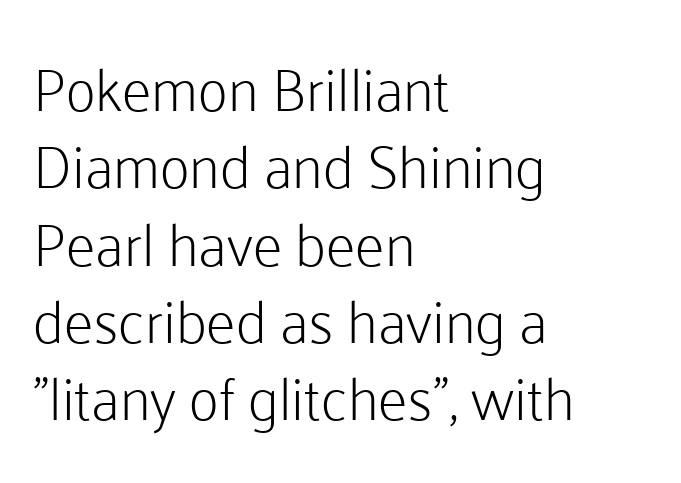
{"serif": "no", "italic": "no", "bold": "no", "weight": "light", "width": "normal", "stroke_contrast": "low", "x_height": "medium", "monospaced": "no", "underline": "no", "align": "left", "line_spacing": "normal", "line_spacing_ratio": 1.31, "letter_spacing": "normal", "letter_spacing_em": 0.0, "glyph_px": 59}
